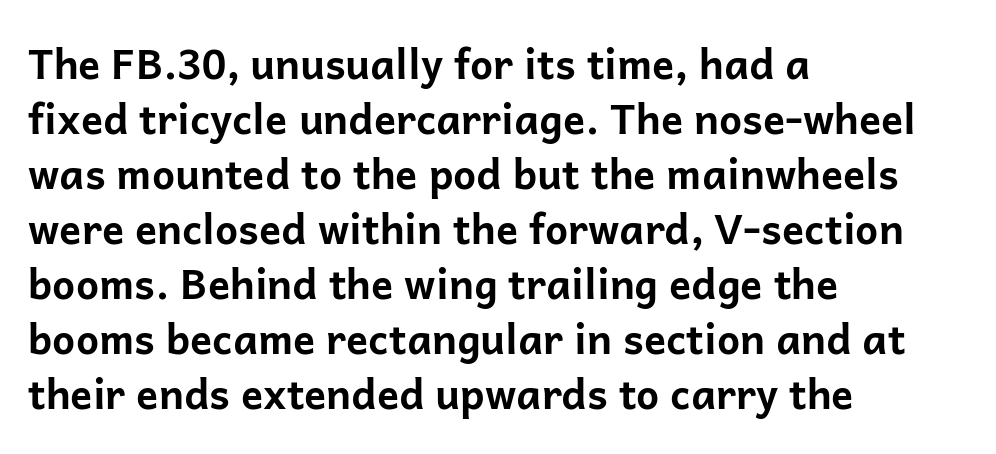
Is the letter spacing exaggerated? No — it looks like the ordinary default. Quick note: underline off. Do the characters align in a grid? No, the font is proportional. The letters stand straight up with perfectly vertical stems. Vertical spacing — default.
